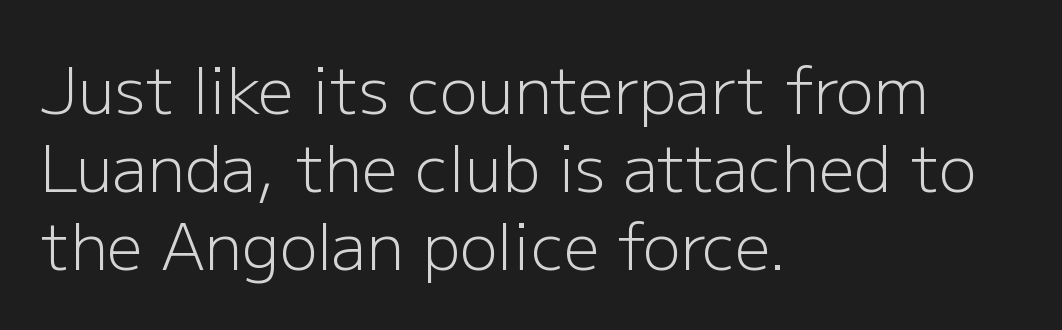
{"serif": "no", "italic": "no", "bold": "no", "weight": "light", "width": "normal", "stroke_contrast": "low", "x_height": "medium", "monospaced": "no", "underline": "no", "align": "left", "line_spacing_ratio": 1.24, "letter_spacing": "normal", "letter_spacing_em": 0.0, "glyph_px": 63}
